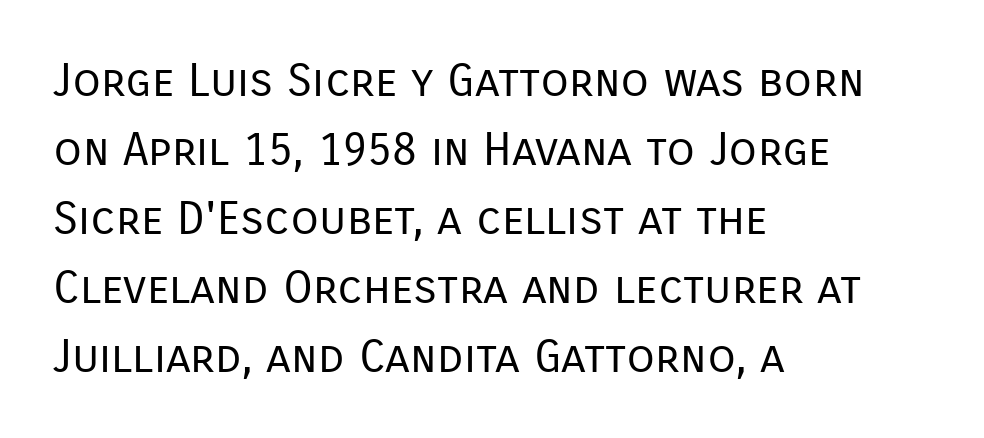
The cut favours lightness, reaching ordinary text weight at its darkest. Each line starts at the same left margin while the right side varies. Is this a fixed-width face? No — the glyphs have proportional, varying widths. This is the regular roman posture of the typeface. Does extra space separate the letters? No, they use regular spacing. The characters display no serif detailing; their extremities are plain.
